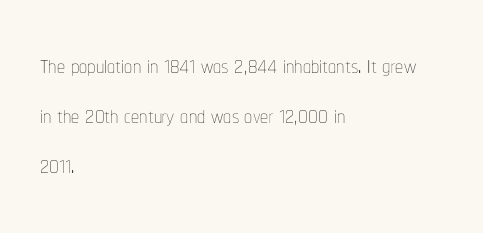
{"italic": "no", "bold": "no", "weight": "thin", "width": "condensed", "stroke_contrast": "low", "x_height": "medium", "monospaced": "no", "underline": "no", "align": "left", "line_spacing": "normal", "line_spacing_ratio": 1.56, "letter_spacing": "normal", "letter_spacing_em": 0.0, "glyph_px": 32}
